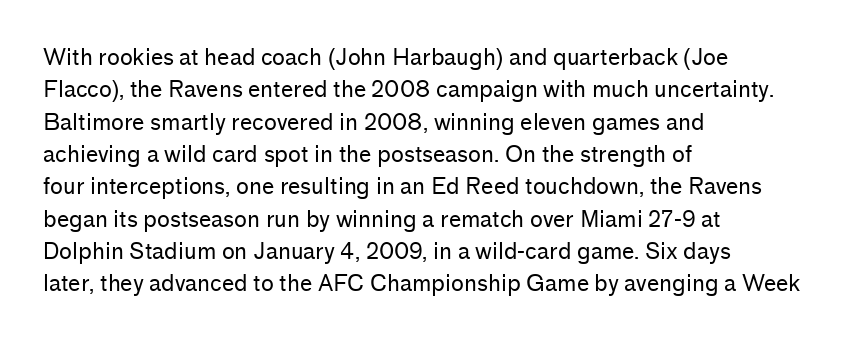
Q: Is the text bold? A: No.
Q: Is the text italic (slanted)? A: No, it is upright.
Q: Is the text underlined? A: No.
Q: How is the paragraph aligned? A: Left-aligned.
Q: Is the spacing between letters normal or unusually wide? A: Normal.
Q: Is the spacing between lines tight, normal or loose? A: Normal.
